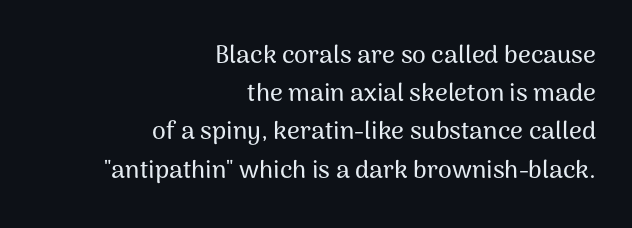
{"italic": "no", "underline": "no", "align": "right", "line_spacing": "normal", "line_spacing_ratio": 1.53, "letter_spacing": "normal", "letter_spacing_em": 0.0, "glyph_px": 25}
